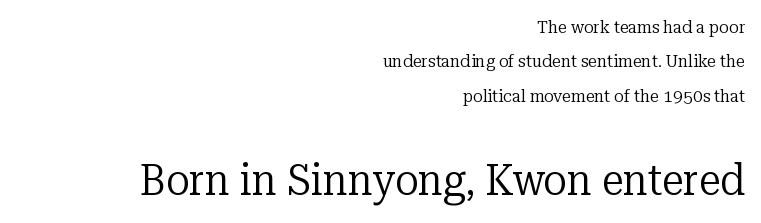
Q: Is the text bold? A: No.
Q: Is the text italic (slanted)? A: No, it is upright.
Q: Is the typeface a serif or a sans-serif typeface? A: Serif.
Q: Is the text underlined? A: No.
Q: How is the paragraph aligned? A: Right-aligned.
Q: Is the spacing between letters normal or unusually wide? A: Normal.
Q: Is the spacing between lines tight, normal or loose? A: Loose.
Q: Which block of text is set in a larger size, the first (top) or the second (bottom)? A: The second (bottom) one.
Q: Width (condensed, normal, or wide)? A: Normal.
Q: Stroke contrast? A: Low.
Q: x-height? A: Medium.
Q: Monospaced? A: No.
